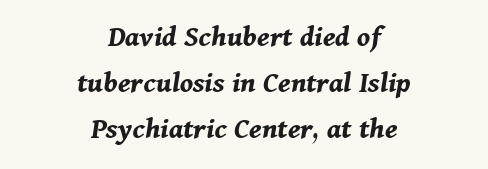
Students, observe: this is what conventionally led text looks like. The rendering applies a slant to the glyphs. Do the characters align in a grid? No, the font is proportional. What stands out about the letter spacing? Nothing — it is the standard amount. Heft: maximum for text — a bold.
